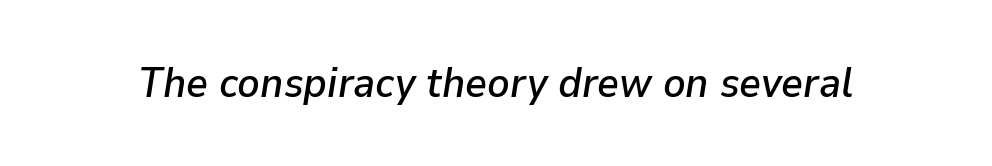
The image shows 42 px text type, italic (leaning right); set normal letter spacing, not underlined; low stroke contrast and a medium x-height.
